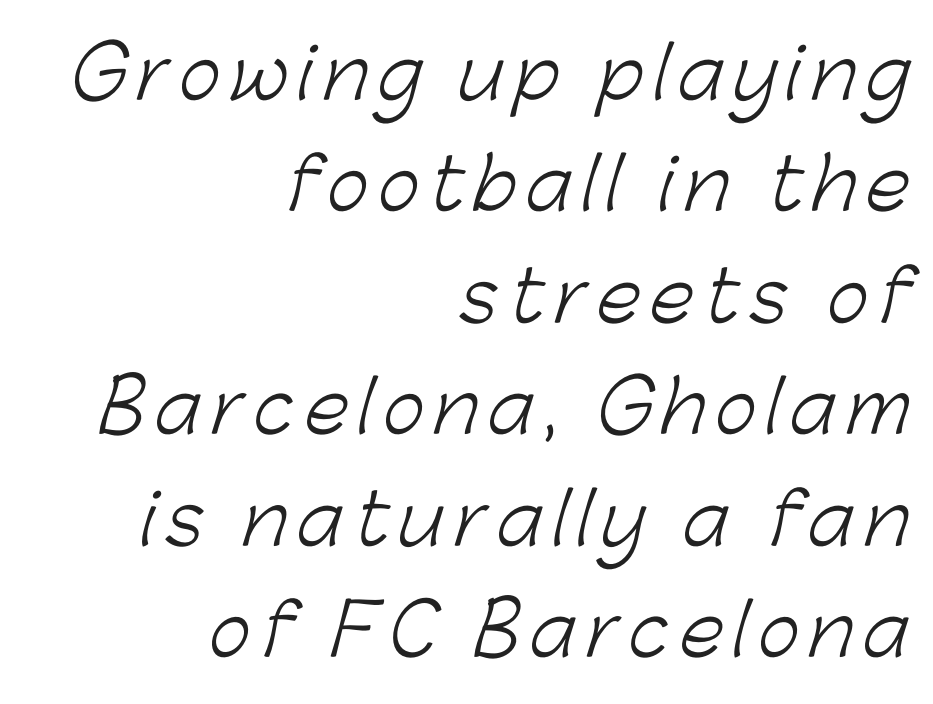
The image shows 71 px light sans-serif type; set right-aligned, normal line spacing (1.57x), not underlined; low stroke contrast and a medium x-height.
